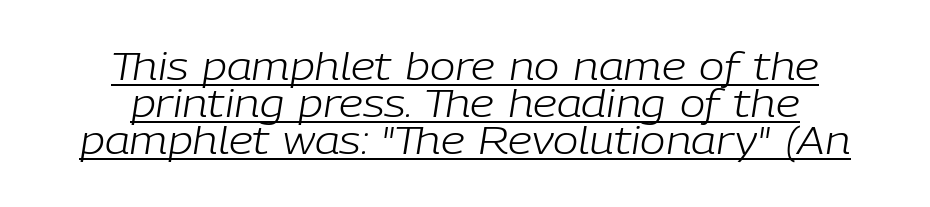
{"italic": "yes", "lean": "right", "slant_degrees": 9, "bold": "no", "weight": "light", "width": "normal", "stroke_contrast": "low", "x_height": "medium", "monospaced": "no", "underline": "yes", "align": "center", "line_spacing": "tight", "line_spacing_ratio": 0.98, "letter_spacing": "normal", "letter_spacing_em": 0.0, "glyph_px": 38}
